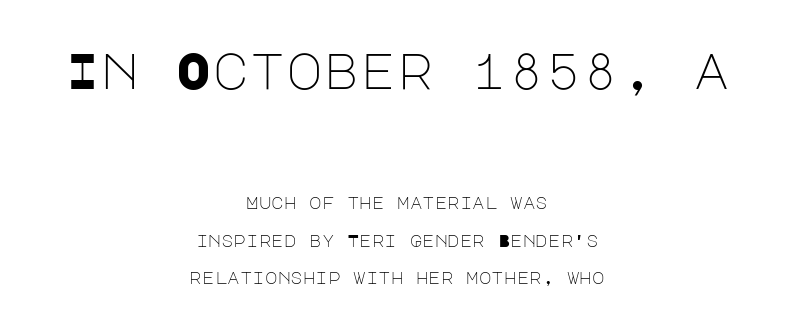
Q: Is the text bold? A: No.
Q: Is the text italic (slanted)? A: No, it is upright.
Q: Is the typeface a serif or a sans-serif typeface? A: Sans-serif.
Q: Is the text underlined? A: No.
Q: How is the paragraph aligned? A: Centered.
Q: Is the spacing between letters normal or unusually wide? A: Normal.
Q: Is the spacing between lines tight, normal or loose? A: Loose.
Q: Which block of text is set in a larger size, the first (top) or the second (bottom)? A: The first (top) one.
Q: Width (condensed, normal, or wide)? A: Normal.
Q: Stroke contrast? A: Low.
Q: x-height? A: Large.
